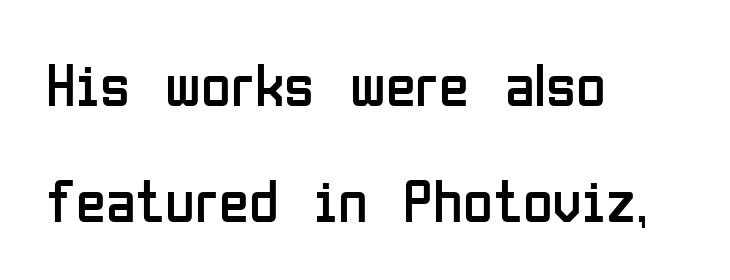
Q: Is the text bold? A: No.
Q: Is the text italic (slanted)? A: No, it is upright.
Q: Is the typeface a serif or a sans-serif typeface? A: Sans-serif.
Q: Is the text underlined? A: No.
Q: How is the paragraph aligned? A: Left-aligned.
Q: Is the spacing between letters normal or unusually wide? A: Normal.
Q: Is the spacing between lines tight, normal or loose? A: Loose.
Q: Width (condensed, normal, or wide)? A: Condensed.
Q: Stroke contrast? A: Low.
Q: x-height? A: Medium.
Q: Monospaced? A: No.
